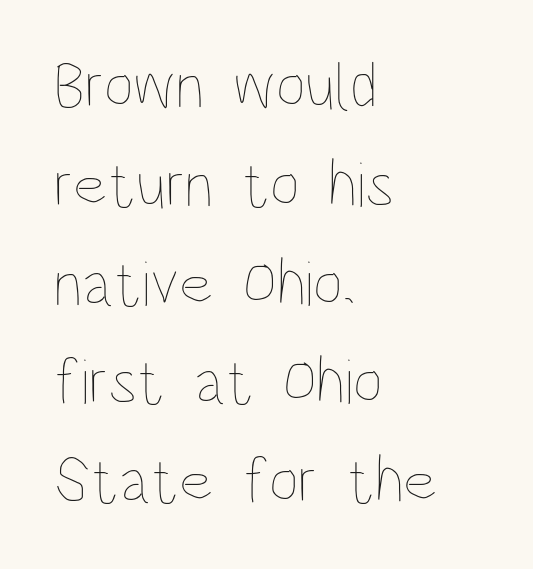
Q: Is the text bold? A: No.
Q: Is the text italic (slanted)? A: No, it is upright.
Q: Is the text underlined? A: No.
Q: How is the paragraph aligned? A: Left-aligned.
Q: Is the spacing between letters normal or unusually wide? A: Normal.
Q: Is the spacing between lines tight, normal or loose? A: Normal.
Q: Width (condensed, normal, or wide)? A: Condensed.
Q: Stroke contrast? A: Low.
Q: x-height? A: Large.
Q: Monospaced? A: No.
